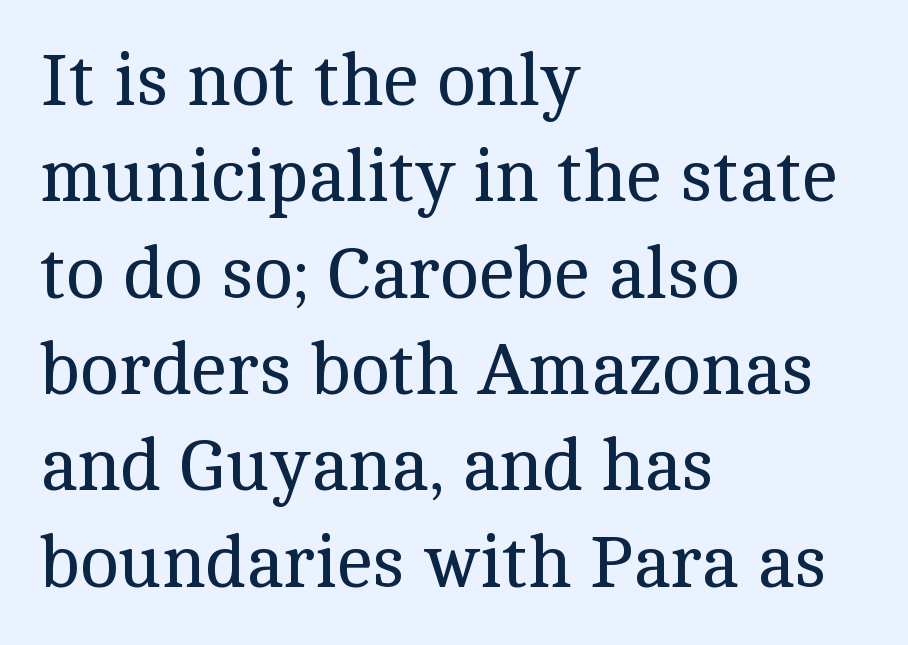
{"serif": "yes", "italic": "no", "bold": "no", "weight": "regular", "width": "normal", "x_height": "medium", "monospaced": "no", "underline": "no", "align": "left", "line_spacing": "normal", "line_spacing_ratio": 1.32, "letter_spacing": "normal", "letter_spacing_em": 0.0, "glyph_px": 73}
